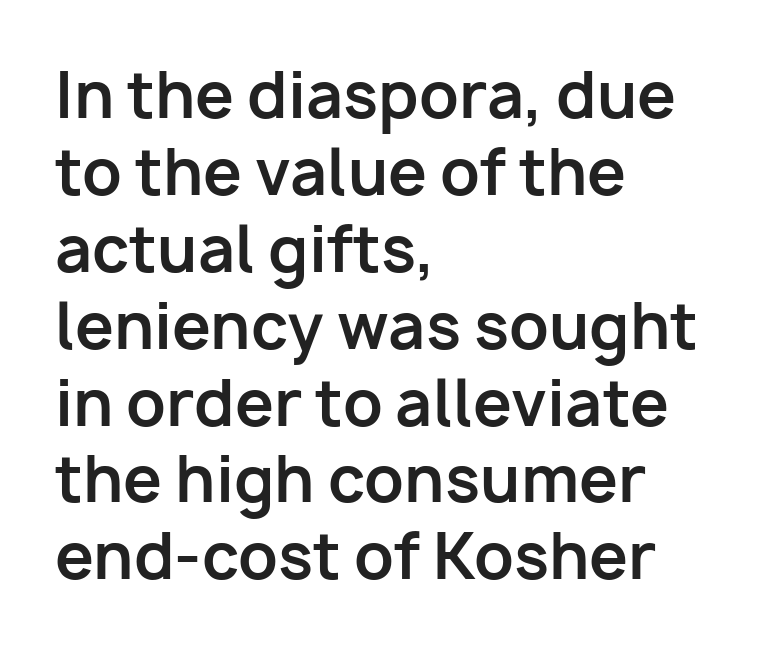
Lines of text with bare space underneath. Classification — sans serif. Nothing unusual about the tracking: characters are spaced as the font intends. Its strokes are broad and dark, the hallmark of bold type. The text block is weighted toward the left margin, trailing off unevenly rightward. This sample has the flowing, uneven cadence of proportional lettering.
